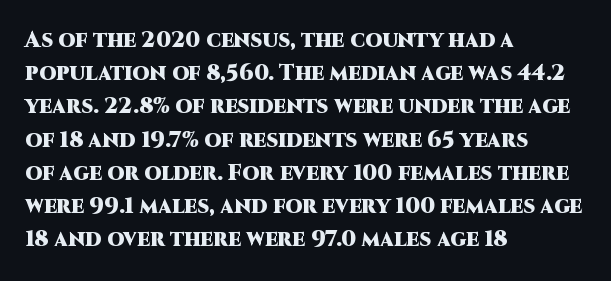
Q: Is the text bold? A: Yes.
Q: Is the text italic (slanted)? A: No, it is upright.
Q: Is the text underlined? A: No.
Q: How is the paragraph aligned? A: Left-aligned.
Q: Is the spacing between letters normal or unusually wide? A: Normal.
Q: Is the spacing between lines tight, normal or loose? A: Normal.
